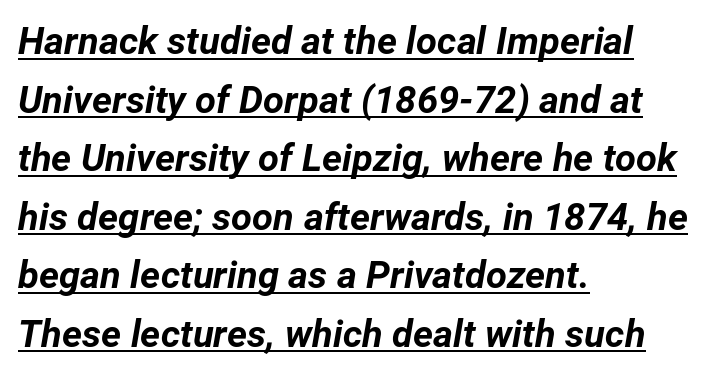
Q: Is the text bold? A: Yes.
Q: Is the text italic (slanted)? A: Yes, it leans right by about 12 degrees.
Q: Is the text underlined? A: Yes.
Q: How is the paragraph aligned? A: Left-aligned.
Q: Is the spacing between letters normal or unusually wide? A: Normal.
Q: Is the spacing between lines tight, normal or loose? A: Normal.
Q: Width (condensed, normal, or wide)? A: Normal.
Q: Stroke contrast? A: Low.
Q: x-height? A: Medium.
Q: Monospaced? A: No.
